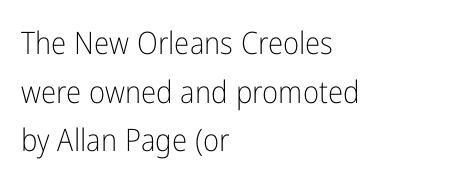
This sample uses an upright cut, with every glyph sitting square on the baseline. A bare baseline throughout the passage. Tracking here is standard; glyphs follow each other at the usual distance. The characters display no serif detailing; their extremities are plain. Note the varied advance widths — an 'i' is clearly narrower than an 'm'.
